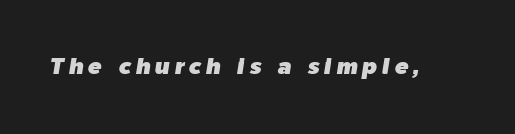
The image shows 23 px text type, italic (leaning right); set unusually wide letter spacing (+0.2 em), not underlined.
